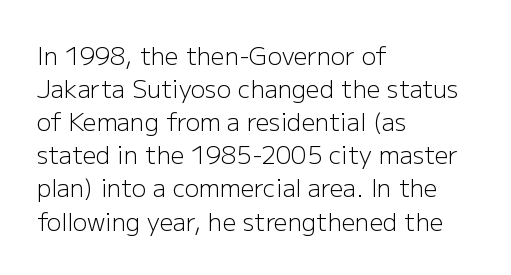
{"italic": "no", "bold": "no", "underline": "no", "align": "left", "line_spacing": "normal", "line_spacing_ratio": 1.38, "letter_spacing": "normal", "letter_spacing_em": 0.0, "glyph_px": 24}
